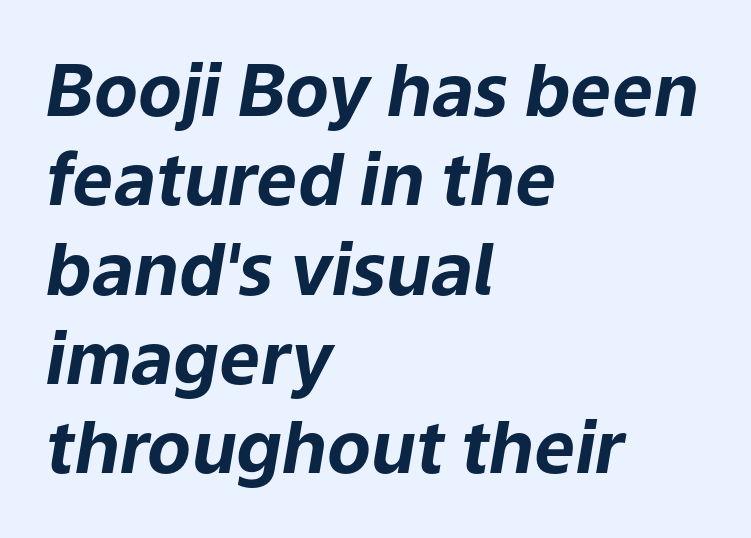
Every row of glyphs begins at an identical x-position on the left. Nobody drew a line under any word here. The letters sit at their default tracking, neither squeezed nor spread. In terms of weight, the rendering is a true, heavy bold. There's an unmistakable incline to the writing here.
